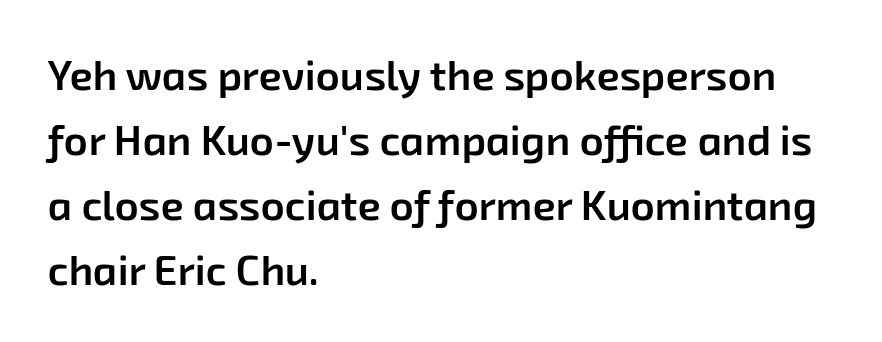
The foot of each line stays bare and open. The passage shown is typed in a proportional face where columns would drift. A bit beefed up — I'd call it semibold rather than bold. One glance says typical: line gaps are just what's usual. Nobody touched the tracking dial on this one. The font family rendered here belongs to the sans-serif group.
